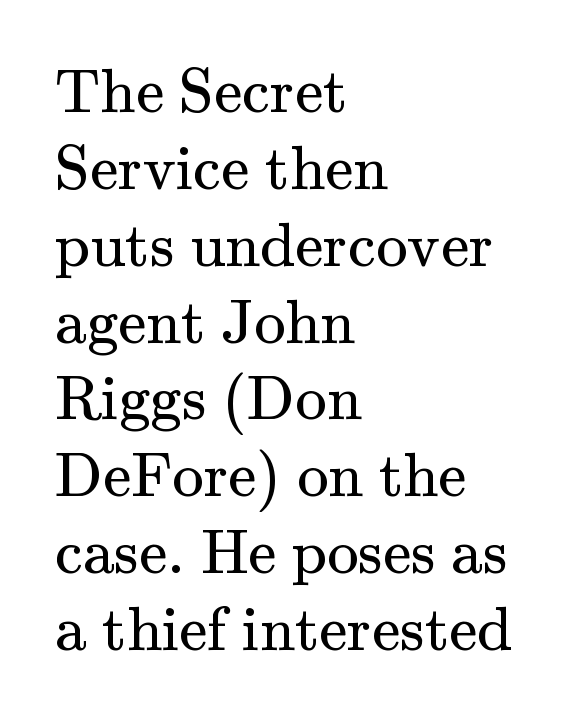
{"serif": "yes", "italic": "no", "bold": "no", "weight": "regular", "width": "normal", "stroke_contrast": "medium", "x_height": "small", "monospaced": "no", "underline": "no", "align": "left", "line_spacing_ratio": 1.22, "letter_spacing": "normal", "letter_spacing_em": 0.0, "glyph_px": 63}
